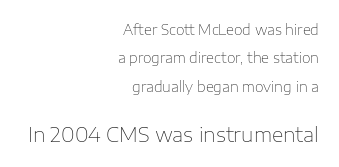
The image shows 20 px text type, upright; set right-aligned, loose line spacing (2.02x), normal letter spacing, not underlined; the second (bottom) block is 1.43x larger.
